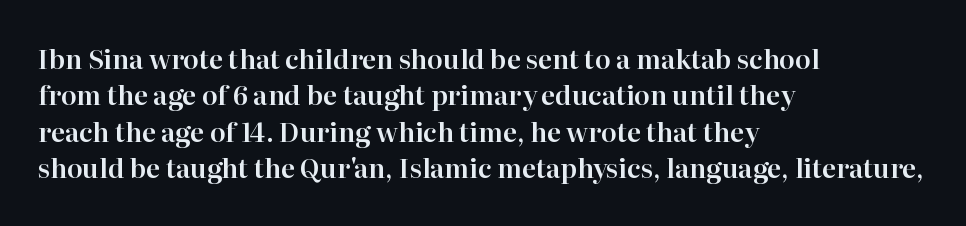
{"italic": "no", "underline": "no", "align": "left", "line_spacing": "normal", "line_spacing_ratio": 1.4, "letter_spacing": "normal", "letter_spacing_em": 0.0, "glyph_px": 26}
